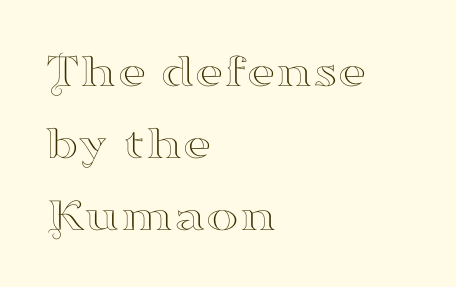
Short and long lines alike share a common starting point at left. The gap between lines stays unmarked. Students, note that the glyphs here touch the page at normal intervals. Line spacing here is normal. Notice how the stems are strictly vertical — no italics here. The designer went with a serif here, giving each stem small feet.
